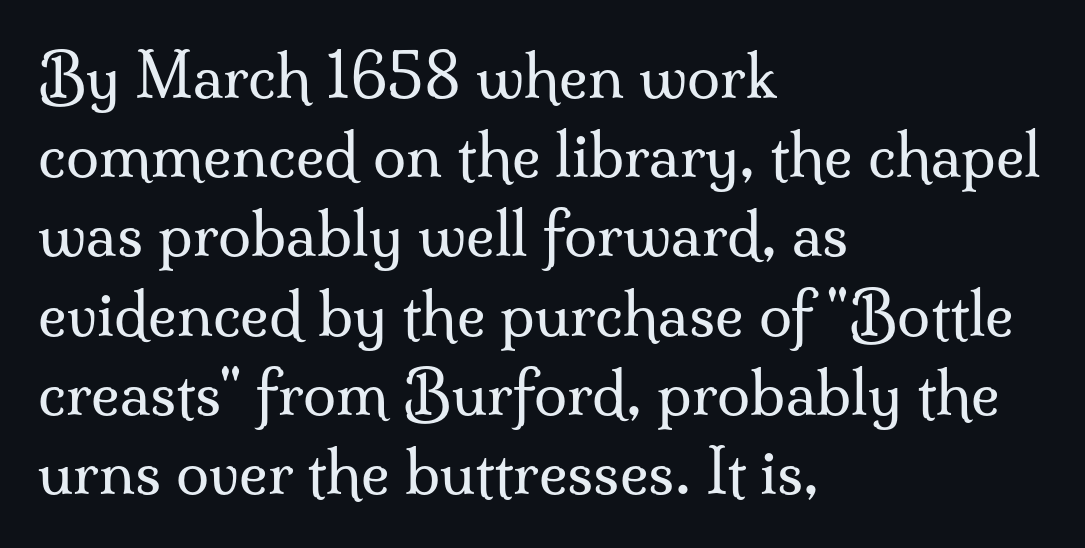
Q: Is the text bold? A: No.
Q: Is the text italic (slanted)? A: No, it is upright.
Q: Is the typeface a serif or a sans-serif typeface? A: Serif.
Q: Is the text underlined? A: No.
Q: How is the paragraph aligned? A: Left-aligned.
Q: Is the spacing between letters normal or unusually wide? A: Normal.
Q: Is the spacing between lines tight, normal or loose? A: Normal.
Q: Width (condensed, normal, or wide)? A: Normal.
Q: Stroke contrast? A: Medium.
Q: x-height? A: Small.
Q: Monospaced? A: No.
